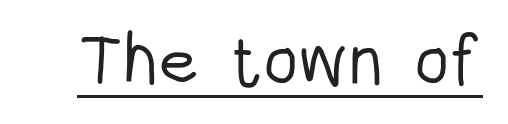
Letterform terminals end flat and unadorned throughout the passage. This is not heavy type; no bold has been used. The specimen reads as upright at a glance. Like a heading marked for emphasis, these lines bear an underscore. Does extra space separate the letters? No, they use regular spacing. Each letter keeps its own natural width here, so spacing adapts to shape.
